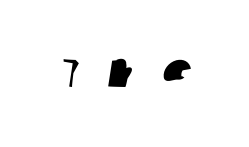
The string is rendered with underlining switched off. Observe the absence of serifs on each vertical stroke in this sample. The letterforms stand isolated, each surrounded by extra space. Do the characters align in a grid? No, the font is proportional.
